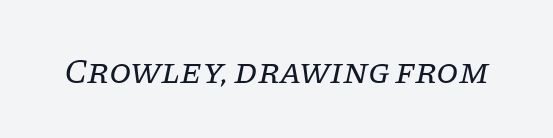
If you drew a line through each stem, it would be angled. Check under the words: just untouched page. Stroke mass is kept to a normal reading level or below. Default kerning and tracking; the words read as compact shapes. The passage shown is typeset with a serif family.
